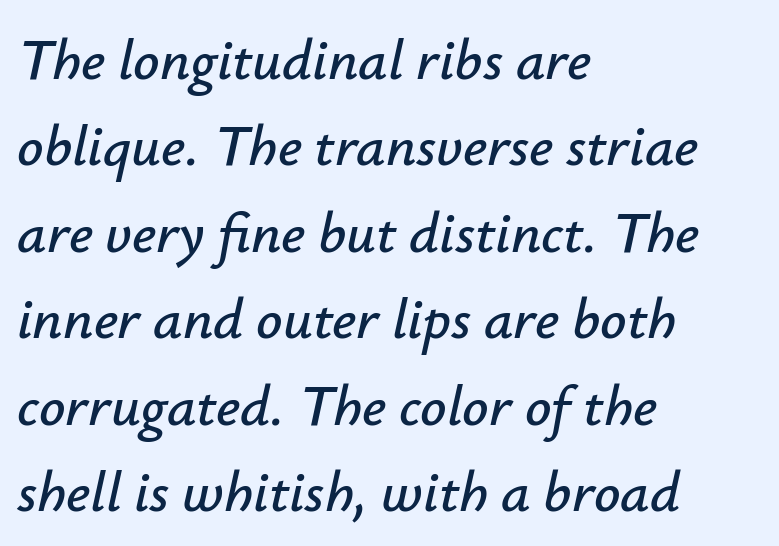
{"italic": "yes", "lean": "right", "slant_degrees": 12, "width": "normal", "stroke_contrast": "low", "x_height": "small", "monospaced": "no", "underline": "no", "align": "left", "line_spacing": "normal", "line_spacing_ratio": 1.49, "letter_spacing": "normal", "letter_spacing_em": 0.0, "glyph_px": 58}
